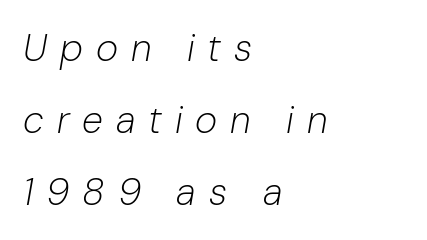
Q: Is the text bold? A: No.
Q: Is the text italic (slanted)? A: Yes, it leans right by about 10 degrees.
Q: Is the text underlined? A: No.
Q: How is the paragraph aligned? A: Left-aligned.
Q: Is the spacing between letters normal or unusually wide? A: Unusually wide.
Q: Width (condensed, normal, or wide)? A: Normal.
Q: Stroke contrast? A: Low.
Q: x-height? A: Medium.
Q: Monospaced? A: No.
